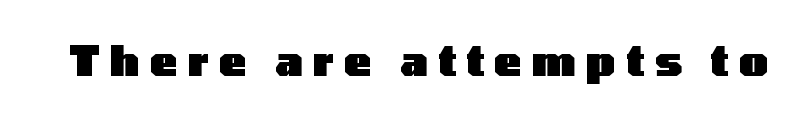
Q: Is the text bold? A: Yes.
Q: Is the text italic (slanted)? A: No, it is upright.
Q: Is the typeface a serif or a sans-serif typeface? A: Sans-serif.
Q: Is the text underlined? A: No.
Q: Is the spacing between letters normal or unusually wide? A: Unusually wide.
Q: Width (condensed, normal, or wide)? A: Wide.
Q: Stroke contrast? A: Low.
Q: x-height? A: Medium.
Q: Monospaced? A: No.
